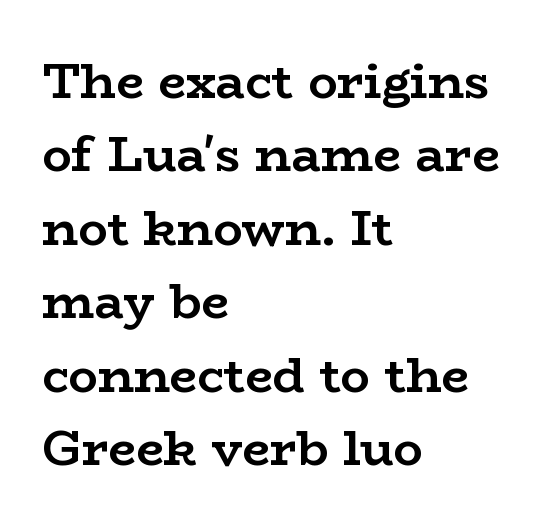
Is this a fixed-width face? No — the glyphs have proportional, varying widths. Thick stems and heavy bowls — unmistakably bold. Is there any slant? The stems are plumb. The foot of each line stays bare and open.
